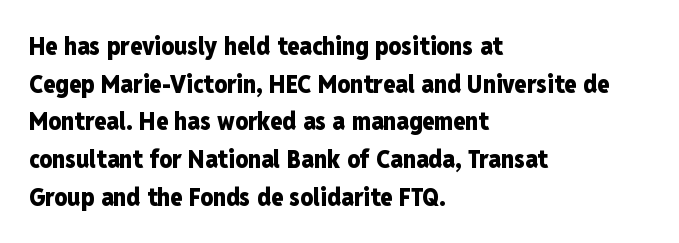
The image shows 25 px bold type, upright; set left-aligned, normal line spacing (1.51x), normal letter spacing, not underlined.
